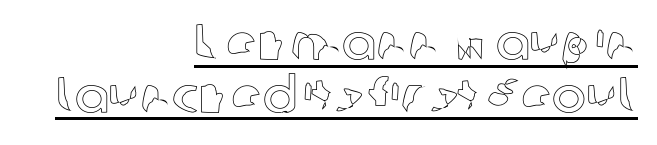
The image shows 51 px text type, upright; set right-aligned, tight line spacing (1.03x), normal letter spacing, underlined; a medium x-height.
